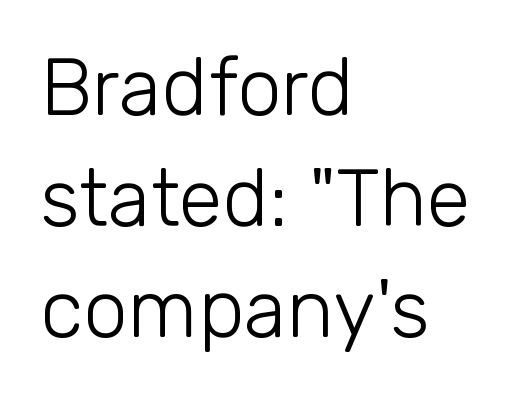
Q: Is the text bold? A: No.
Q: Is the text italic (slanted)? A: No, it is upright.
Q: Is the typeface a serif or a sans-serif typeface? A: Sans-serif.
Q: Is the text underlined? A: No.
Q: How is the paragraph aligned? A: Left-aligned.
Q: Is the spacing between letters normal or unusually wide? A: Normal.
Q: Is the spacing between lines tight, normal or loose? A: Normal.
Q: Width (condensed, normal, or wide)? A: Normal.
Q: Stroke contrast? A: Low.
Q: x-height? A: Medium.
Q: Monospaced? A: No.
